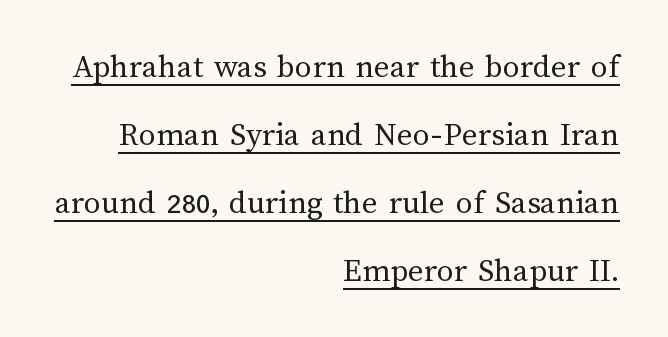
Q: Is the text bold? A: No.
Q: Is the text italic (slanted)? A: No, it is upright.
Q: Is the text underlined? A: Yes.
Q: How is the paragraph aligned? A: Right-aligned.
Q: Is the spacing between letters normal or unusually wide? A: Normal.
Q: Is the spacing between lines tight, normal or loose? A: Loose.
Q: Width (condensed, normal, or wide)? A: Normal.
Q: Stroke contrast? A: Medium.
Q: x-height? A: Medium.
Q: Monospaced? A: No.
